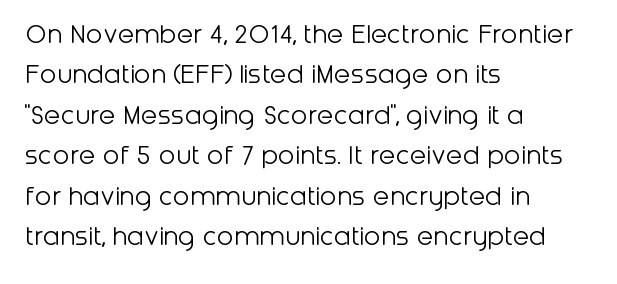
The image shows 30 px light sans-serif type, upright; set left-aligned, normal line spacing (1.35x), normal letter spacing, not underlined; low stroke contrast and a medium x-height.
